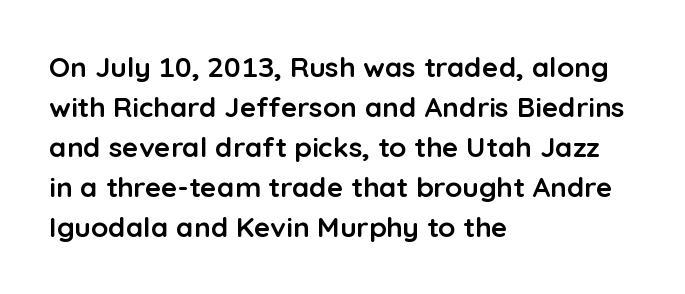
{"serif": "no", "italic": "no", "bold": "yes", "weight": "semibold", "width": "normal", "stroke_contrast": "low", "x_height": "medium", "monospaced": "no", "underline": "no", "align": "left", "line_spacing": "normal", "line_spacing_ratio": 1.43, "letter_spacing": "normal", "letter_spacing_em": 0.0, "glyph_px": 28}
